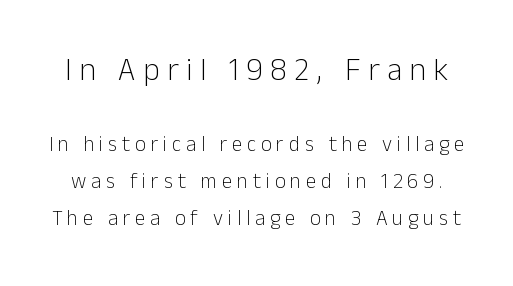
{"serif": "no", "italic": "no", "bold": "no", "weight": "light", "width": "normal", "stroke_contrast": "low", "x_height": "medium", "monospaced": "no", "underline": "no", "line_spacing_ratio": 1.76, "letter_spacing": "wide", "letter_spacing_em": 0.23, "larger_block": "first", "size_ratio": 1.52, "glyph_px": 32}
